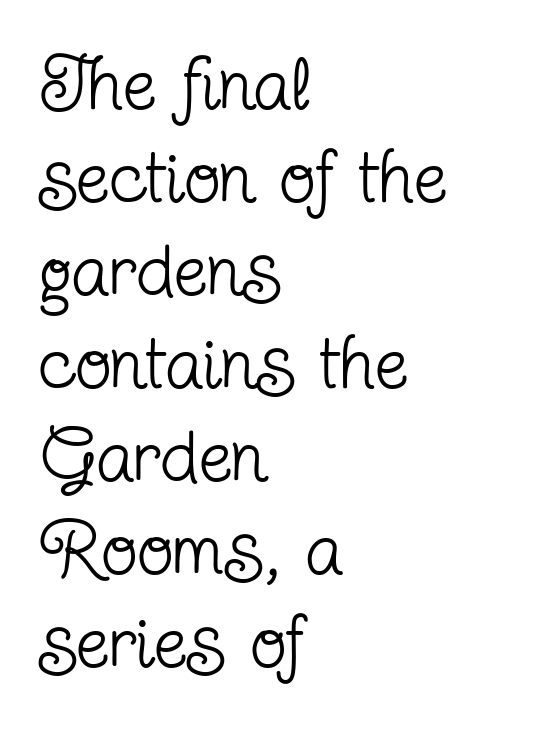
The image shows 75 px regular-weight, condensed serif type, upright; set left-aligned, line spacing 1.24x, normal letter spacing, not underlined; low stroke contrast and a medium x-height.
